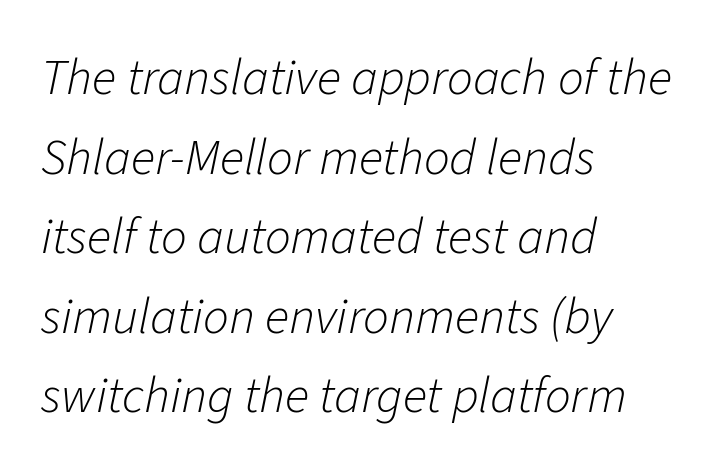
{"italic": "yes", "lean": "right", "slant_degrees": 11, "bold": "no", "weight": "light", "width": "normal", "stroke_contrast": "low", "x_height": "medium", "monospaced": "no", "underline": "no", "align": "left", "line_spacing": "normal", "line_spacing_ratio": 1.56, "letter_spacing": "normal", "letter_spacing_em": 0.0, "glyph_px": 51}
